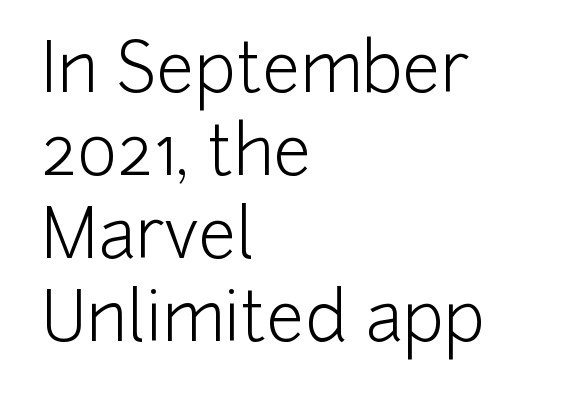
You could not count columns in this text — the font is proportionally spaced. Type without underlining. How are the letters spaced? Ordinarily, with no added tracking. Each line starts at the same left margin while the right side varies. Nothing sits at the stroke ends, so this counts as sans-serif. You can tell it's not italic because the verticals are truly vertical.
